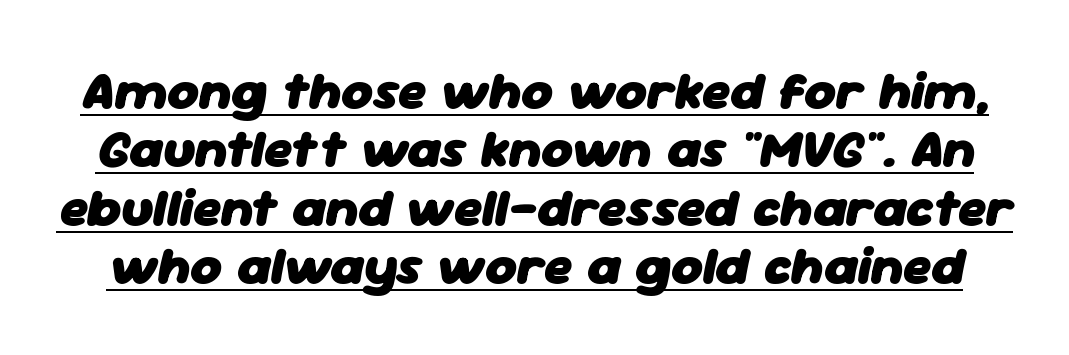
{"italic": "yes", "lean": "right", "slant_degrees": 11, "bold": "yes", "weight": "heavy", "width": "normal", "stroke_contrast": "low", "x_height": "medium", "monospaced": "no", "underline": "yes", "line_spacing": "tight", "line_spacing_ratio": 1.08, "letter_spacing": "normal", "letter_spacing_em": 0.0, "glyph_px": 54}
